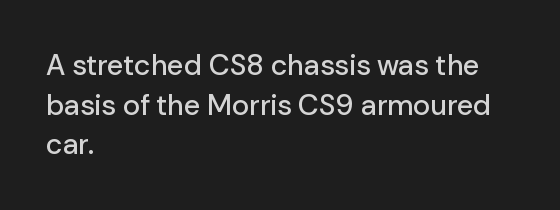
Rule under the text: the space is simply empty. Layout note: lines flush left. These lines were composed using upright roman letters. Do the characters align in a grid? No, the font is proportional. Note: no serifs on the glyphs.
